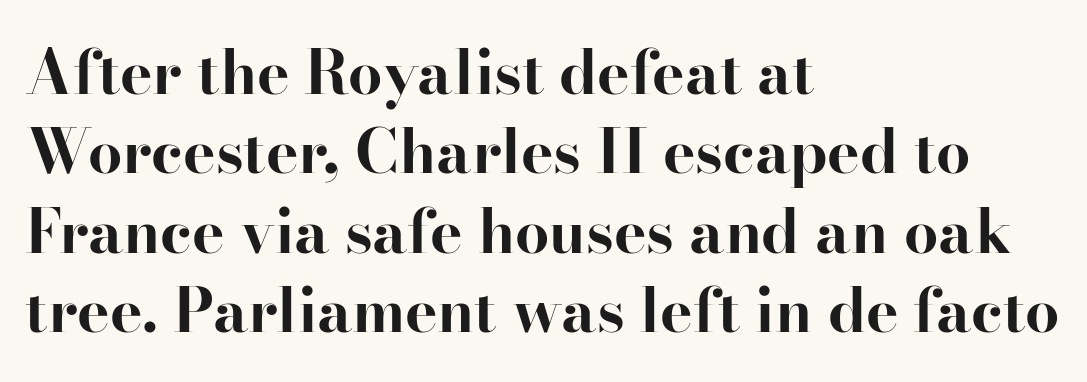
The letters carry serifs — small finishing strokes at the ends of their stems. In CSS terms this would be text-align: left. Posture: straight, roman, zero tilt. The characters look thick and weighty, a clear bold.
